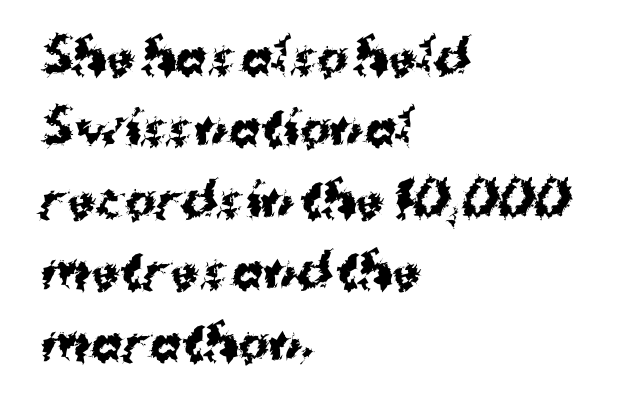
The passage shown is not underscored anywhere. Strokes here are thick enough to call this a true bold. A typesetter would call this zero additional tracking. Vertically, the passage feels balanced, rows spaced as you'd expect.
